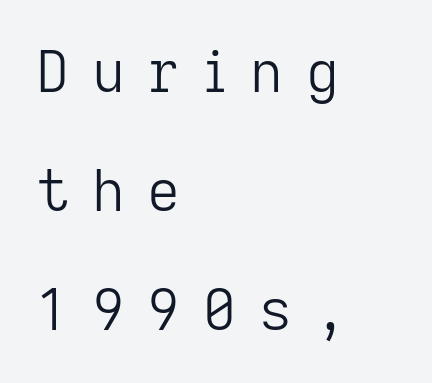
Q: Is the text bold? A: No.
Q: Is the text italic (slanted)? A: No, it is upright.
Q: Is the typeface a serif or a sans-serif typeface? A: Sans-serif.
Q: Is the text underlined? A: No.
Q: How is the paragraph aligned? A: Left-aligned.
Q: Is the spacing between letters normal or unusually wide? A: Unusually wide.
Q: Is the spacing between lines tight, normal or loose? A: Loose.
Q: Width (condensed, normal, or wide)? A: Normal.
Q: Stroke contrast? A: Low.
Q: x-height? A: Medium.
Q: Monospaced? A: No.
